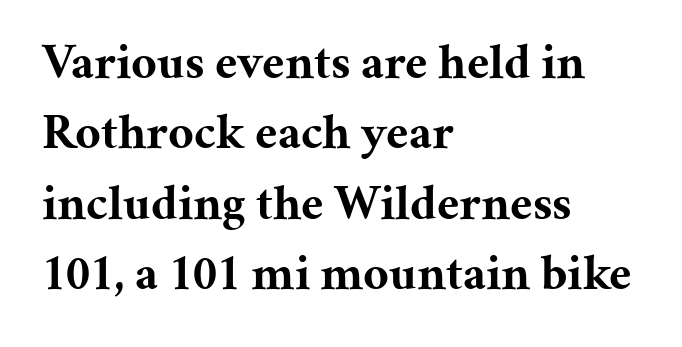
Unlike a clean sans, this face finishes its strokes with serifs. Clear beneath every line of the passage. Here the glyphs are tracked normally, forming tight word shapes. The typesetting leans heavy: a genuine bold. The typography opts for an upright posture over an oblique one.
